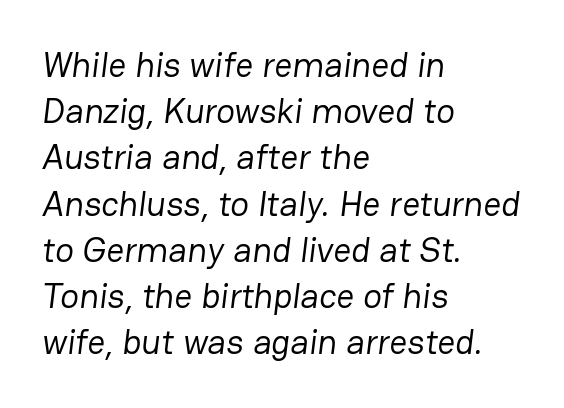
{"serif": "no", "bold": "no", "weight": "regular", "width": "normal", "stroke_contrast": "low", "x_height": "medium", "monospaced": "no", "underline": "no", "align": "left", "line_spacing": "normal", "line_spacing_ratio": 1.32, "letter_spacing": "normal", "letter_spacing_em": 0.0, "glyph_px": 35}
